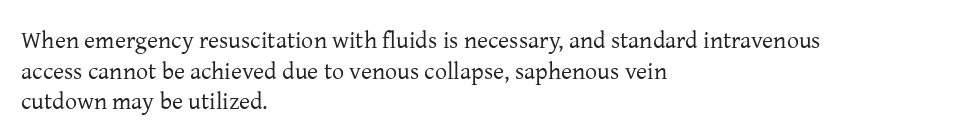
The image shows 24 px text type, upright; set left-aligned, normal line spacing (1.28x), normal letter spacing, not underlined.
